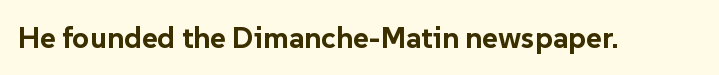
Q: Is the text bold? A: Yes.
Q: Is the text italic (slanted)? A: No, it is upright.
Q: Is the typeface a serif or a sans-serif typeface? A: Sans-serif.
Q: Is the text underlined? A: No.
Q: Is the spacing between letters normal or unusually wide? A: Normal.
Q: Width (condensed, normal, or wide)? A: Normal.
Q: Stroke contrast? A: Low.
Q: x-height? A: Medium.
Q: Monospaced? A: No.
